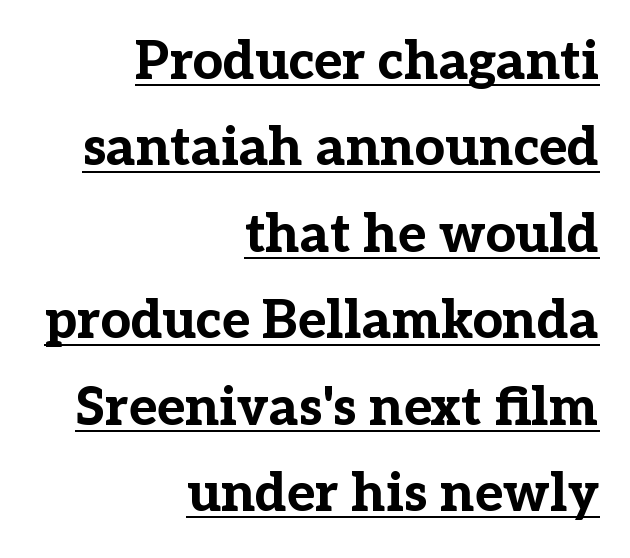
{"serif": "yes", "italic": "no", "bold": "yes", "weight": "bold", "width": "normal", "stroke_contrast": "low", "x_height": "medium", "monospaced": "no", "underline": "yes", "align": "right", "line_spacing": "normal", "line_spacing_ratio": 1.63, "letter_spacing": "normal", "letter_spacing_em": 0.0, "glyph_px": 53}
